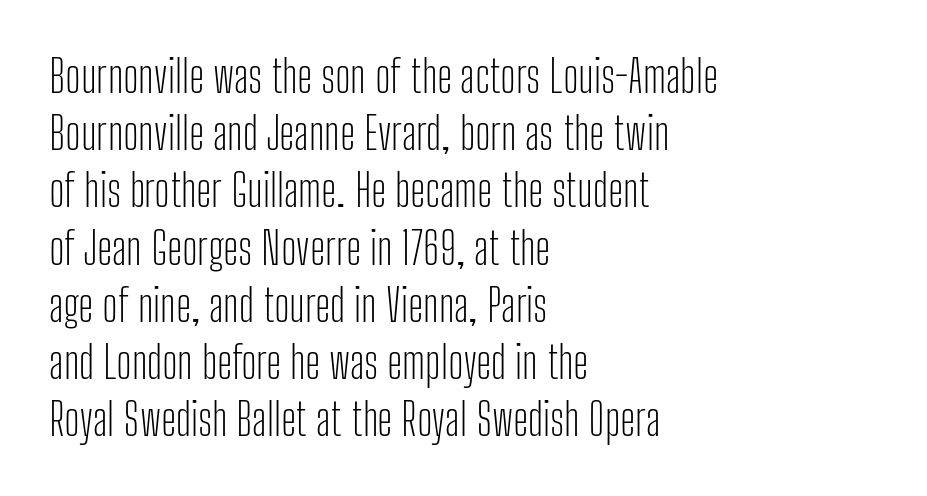
The image shows 44 px light, condensed sans-serif type, upright; set left-aligned, normal line spacing (1.3x), normal letter spacing, not underlined; low stroke contrast and a medium x-height.
